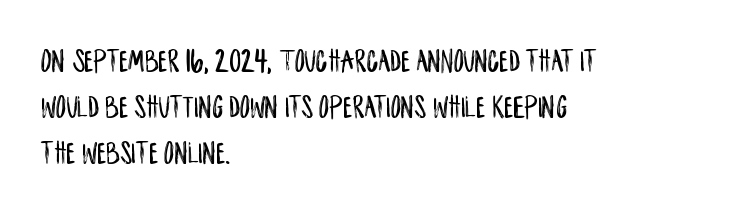
Students, note that the glyphs here touch the page at normal intervals. These lines are set flush left with a ragged right edge. Font category for this specimen: sans-serif. What's the leading like? Ordinary, nothing unusual. Has an underline been added? It has not.
